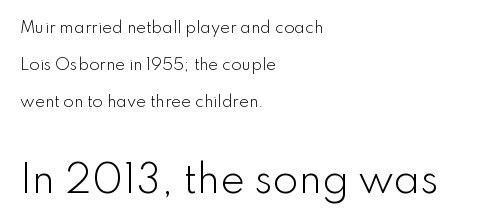
Vertically, the passage feels expansive, rows floating well apart. Larger block? The one below; the one above is distinctly smaller. The passage shown is typeset with a sans-serif family. Letters rest on an invisible, unmarked baseline. Rendered with straight, roman letterforms.
